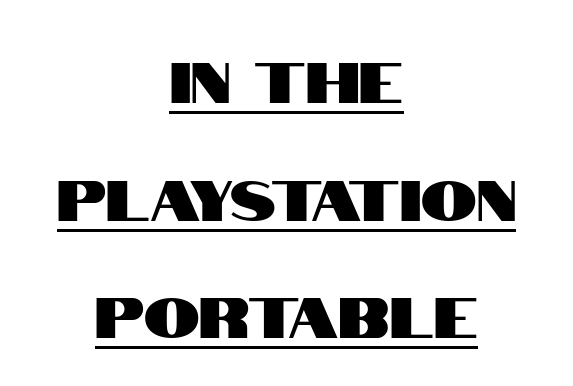
The face used here is rendered with its standard letterfit. Which margin do the lines hug? Neither — every line sits in the middle. Leading is clearly above the norm, producing a sparse column. Italic: no, the glyphs are upright roman. Each letter keeps its own natural width here, so spacing adapts to shape.
